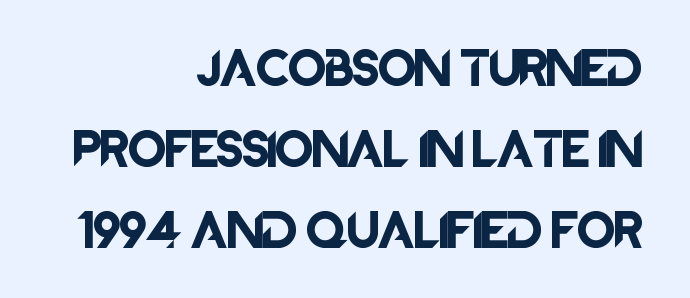
The image shows 38 px sans-serif type, upright; set right-aligned, loose line spacing (2.13x), normal letter spacing, not underlined; low stroke contrast and a large x-height.
